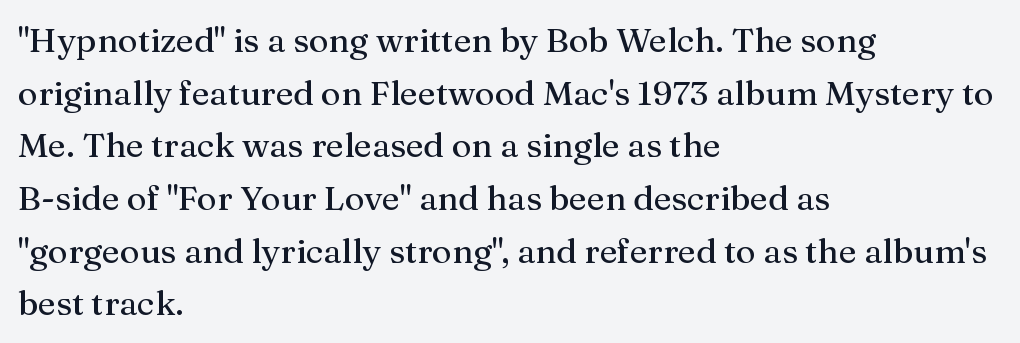
The image shows 34 px serif type, upright; set left-aligned, normal line spacing (1.55x), normal letter spacing, not underlined; medium stroke contrast and a medium x-height.
